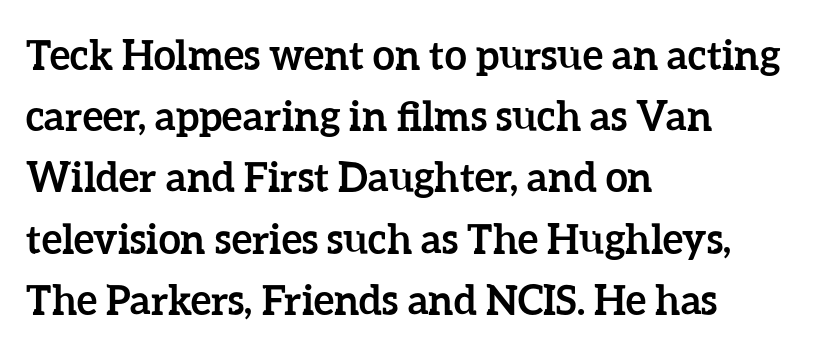
Heft: maximum for text — a bold. Nobody drew a line under any word here. Character widths vary here, with narrow letters taking less room than wide ones. The horizontal fit of the characters is conventional and even. Vertical strokes here are truly vertical. Each new line begins a customary step beneath the previous one.
